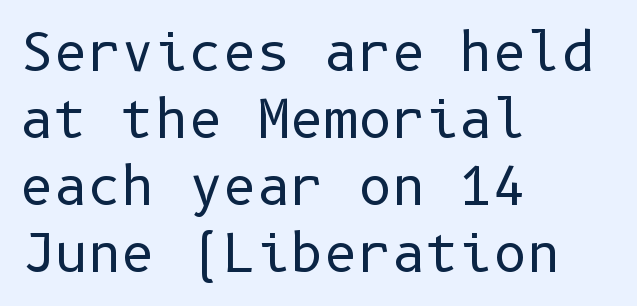
{"serif": "no", "italic": "no", "bold": "no", "weight": "regular", "width": "normal", "stroke_contrast": "low", "x_height": "medium", "underline": "no", "align": "left", "line_spacing": "normal", "line_spacing_ratio": 1.29, "letter_spacing": "normal", "letter_spacing_em": 0.0, "glyph_px": 52}
